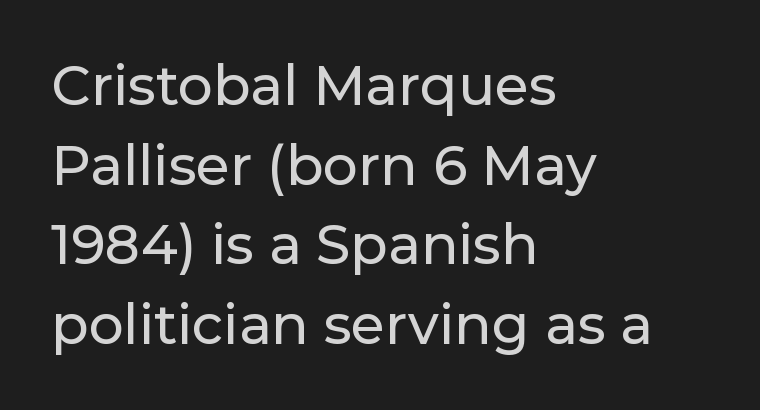
The image shows 55 px sans-serif type, upright; set left-aligned, normal line spacing (1.45x), normal letter spacing, not underlined; low stroke contrast and a medium x-height.
